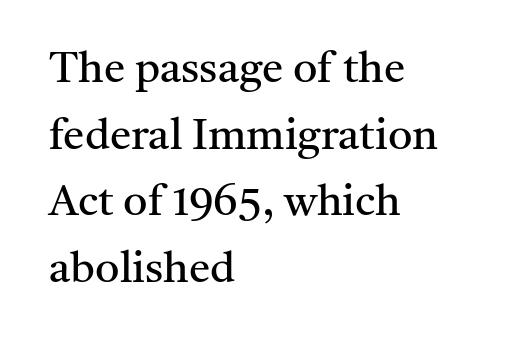
The image shows 43 px regular-weight serif type, upright; set left-aligned, normal line spacing (1.55x), normal letter spacing, not underlined; medium stroke contrast and a medium x-height.
